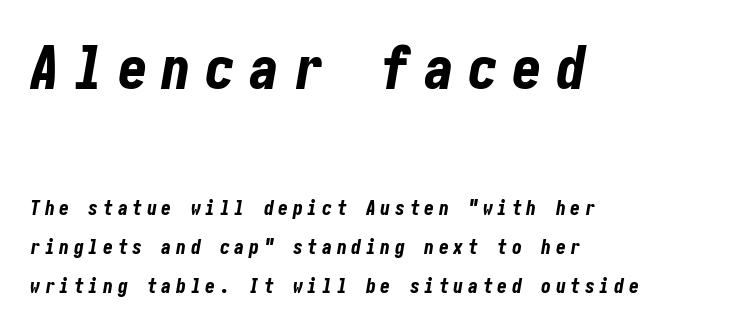
{"italic": "yes", "lean": "right", "slant_degrees": 10, "bold": "yes", "weight": "bold", "width": "condensed", "stroke_contrast": "low", "x_height": "medium", "underline": "no", "align": "left", "line_spacing": "loose", "line_spacing_ratio": 1.95, "letter_spacing": "wide", "letter_spacing_em": 0.23, "larger_block": "first", "size_ratio": 3.0, "glyph_px": 60}
